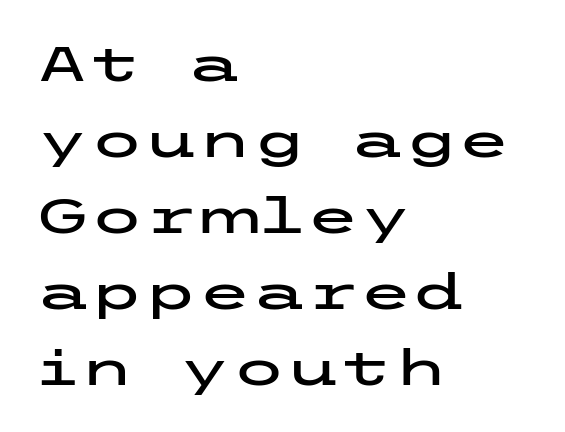
The image shows 49 px wide sans-serif type, upright; set left-aligned, normal line spacing (1.55x), normal letter spacing, not underlined; low stroke contrast and a medium x-height.
